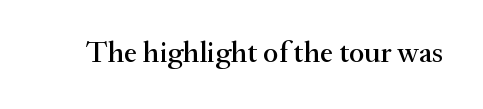
Compared with typical body copy, the letter spacing here is the same. The area under the type is left untouched. The passage shown is typeset with a serif family. Do the characters align in a grid? No, the font is proportional. Tall strokes in this sample are plumb rather than angled.
